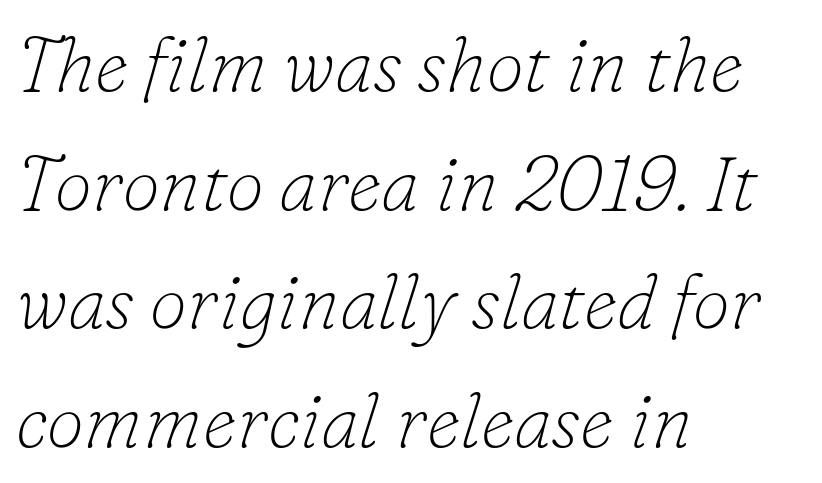
Q: Is the text bold? A: No.
Q: Is the text italic (slanted)? A: Yes, it leans right by about 16 degrees.
Q: Is the typeface a serif or a sans-serif typeface? A: Serif.
Q: Is the text underlined? A: No.
Q: How is the paragraph aligned? A: Left-aligned.
Q: Is the spacing between letters normal or unusually wide? A: Normal.
Q: Is the spacing between lines tight, normal or loose? A: Normal.
Q: Width (condensed, normal, or wide)? A: Normal.
Q: Stroke contrast? A: Low.
Q: x-height? A: Small.
Q: Monospaced? A: No.
